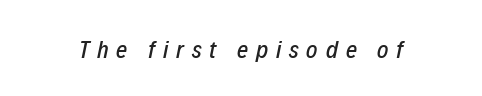
The image shows 24 px text type, italic (leaning right); set unusually wide letter spacing (+0.33 em), not underlined.
